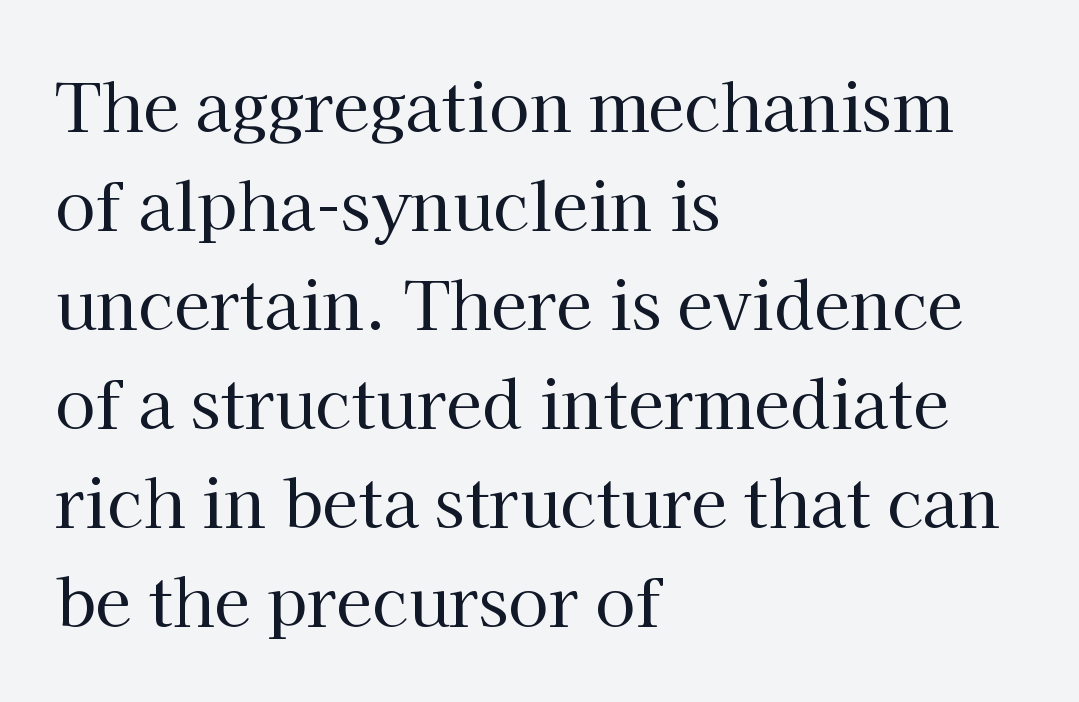
{"serif": "yes", "italic": "no", "bold": "no", "weight": "regular", "width": "normal", "stroke_contrast": "high", "x_height": "medium", "monospaced": "no", "underline": "no", "align": "left", "line_spacing": "normal", "line_spacing_ratio": 1.5, "letter_spacing": "normal", "letter_spacing_em": 0.0, "glyph_px": 66}
